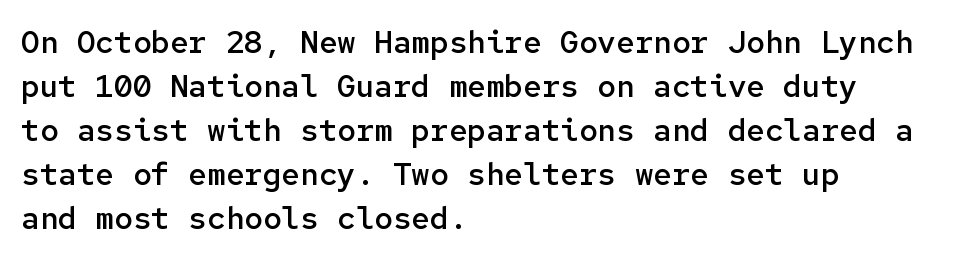
Do the characters align in a grid? Yes, the font is monospaced. The face used here is rendered with its standard letterfit. The baseline area is clear. These lines carry some extra weight — a demibold, not a full bold.
